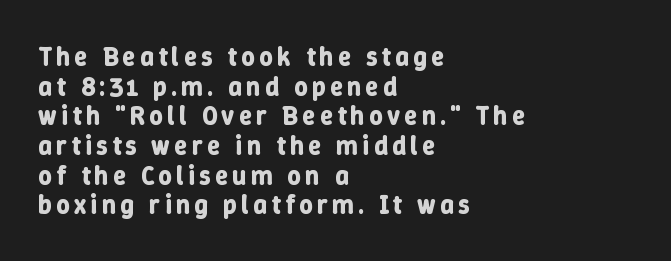
{"italic": "no", "bold": "yes", "underline": "no", "align": "left", "line_spacing": "tight", "line_spacing_ratio": 1.14, "glyph_px": 26}
